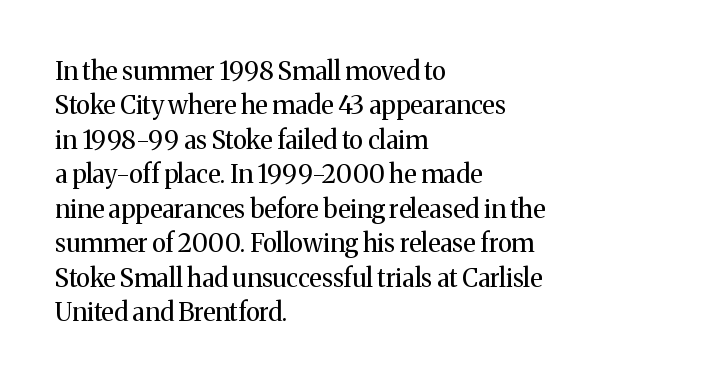
{"italic": "no", "bold": "no", "underline": "no", "align": "left", "line_spacing": "normal", "line_spacing_ratio": 1.38, "letter_spacing": "normal", "letter_spacing_em": 0.0, "glyph_px": 25}
